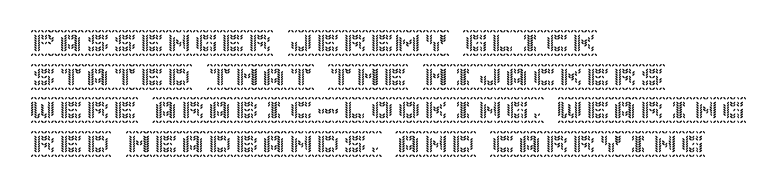
Q: Is the text italic (slanted)? A: No, it is upright.
Q: Is the text underlined? A: No.
Q: How is the paragraph aligned? A: Left-aligned.
Q: Is the spacing between letters normal or unusually wide? A: Normal.
Q: Is the spacing between lines tight, normal or loose? A: Normal.
